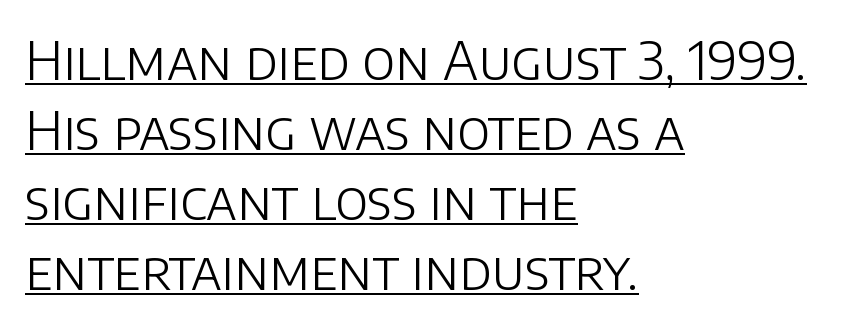
{"serif": "no", "italic": "no", "bold": "no", "weight": "light", "width": "normal", "stroke_contrast": "low", "x_height": "large", "monospaced": "no", "underline": "yes", "align": "left", "line_spacing": "normal", "line_spacing_ratio": 1.32, "letter_spacing": "normal", "letter_spacing_em": 0.0, "glyph_px": 53}
